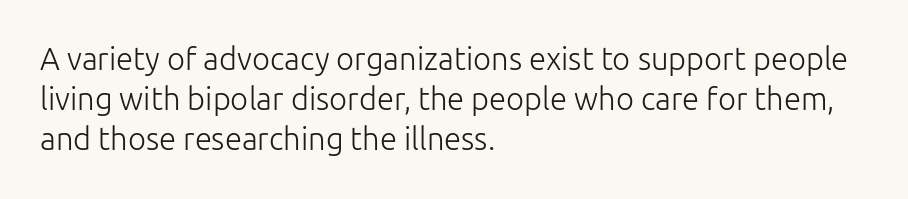
{"serif": "no", "italic": "no", "bold": "no", "weight": "light", "width": "normal", "stroke_contrast": "low", "x_height": "medium", "monospaced": "no", "underline": "no", "align": "left", "line_spacing": "normal", "line_spacing_ratio": 1.29, "letter_spacing": "normal", "letter_spacing_em": 0.0, "glyph_px": 31}
